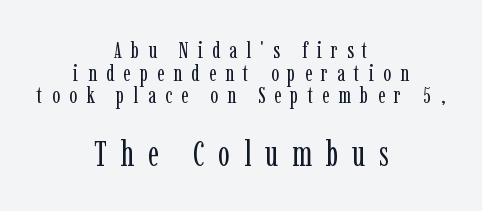
{"serif": "yes", "italic": "no", "bold": "no", "weight": "regular", "width": "condensed", "stroke_contrast": "low", "x_height": "medium", "monospaced": "no", "underline": "no", "align": "center", "line_spacing": "tight", "line_spacing_ratio": 0.98, "letter_spacing": "wide", "letter_spacing_em": 0.4, "larger_block": "second", "size_ratio": 1.52, "glyph_px": 35}
